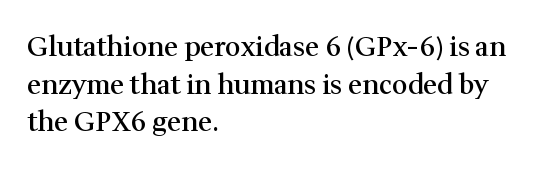
The image shows 27 px text type, upright; set left-aligned, normal line spacing (1.39x), normal letter spacing, not underlined.
